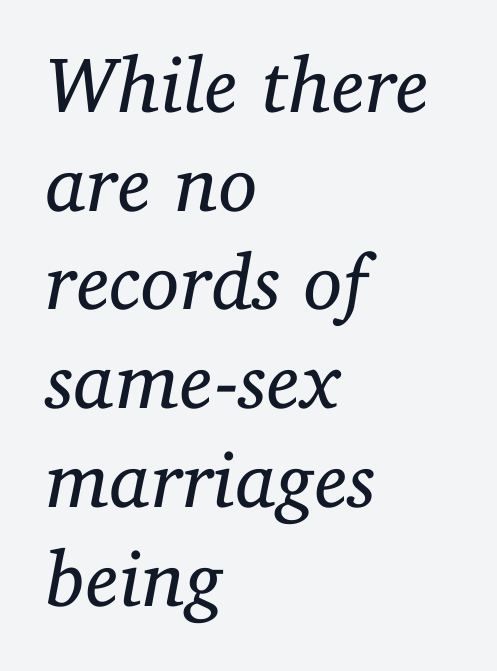
{"serif": "yes", "italic": "yes", "lean": "right", "slant_degrees": 11, "bold": "no", "weight": "regular", "width": "normal", "stroke_contrast": "low", "x_height": "medium", "monospaced": "no", "underline": "no", "align": "left", "line_spacing": "normal", "line_spacing_ratio": 1.25, "letter_spacing": "normal", "letter_spacing_em": 0.0, "glyph_px": 79}
